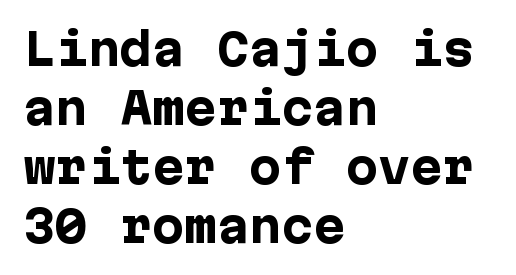
Inter-character spacing is left at the font's built-in metrics. Honestly, there is no underline to notice here at all. The rag falls on the right side of this text block. The letters stand straight up with perfectly vertical stems. The text was rendered using a sans face with plain stroke endings. This block has exactly the height ordinary leading produces.
